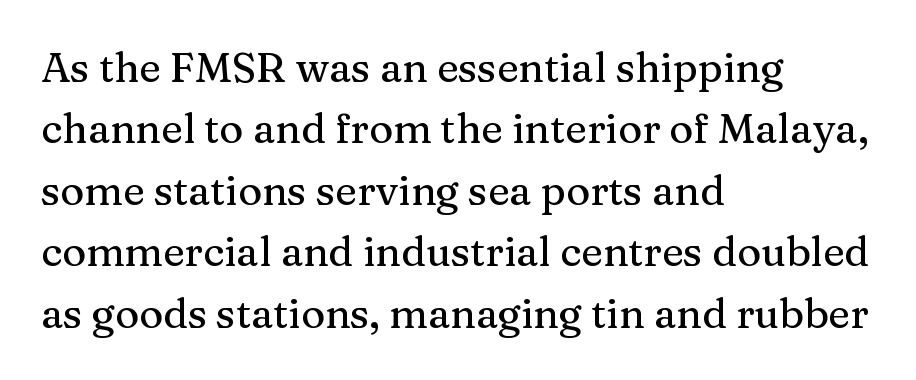
The image shows 41 px serif type, upright; set left-aligned, normal line spacing (1.5x), normal letter spacing, not underlined; medium stroke contrast and a medium x-height.
